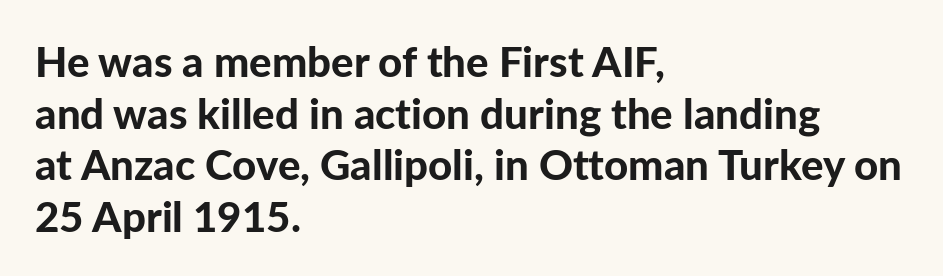
Caption: multi-line text, flush left, ragged right. Vertical strokes here are truly vertical. Think of a printed novel: that variable character pitch is what you see here. What stands out about the letter spacing? Nothing — it is the standard amount. Observe the absence of serifs on each vertical stroke in this sample. How heavy is the stroke? Heavy — this is a bold.
